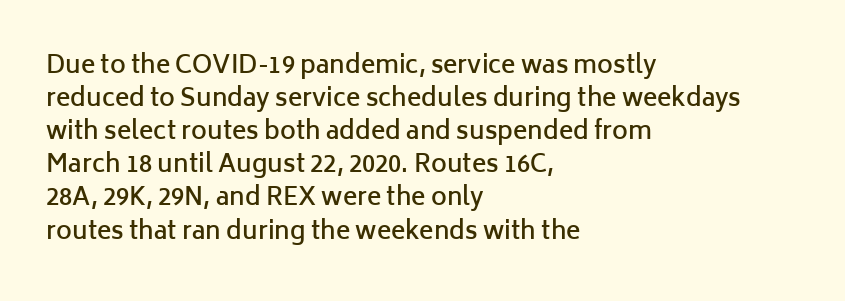
The image shows 24 px text type, upright; set left-aligned, normal line spacing (1.38x), normal letter spacing, not underlined.
